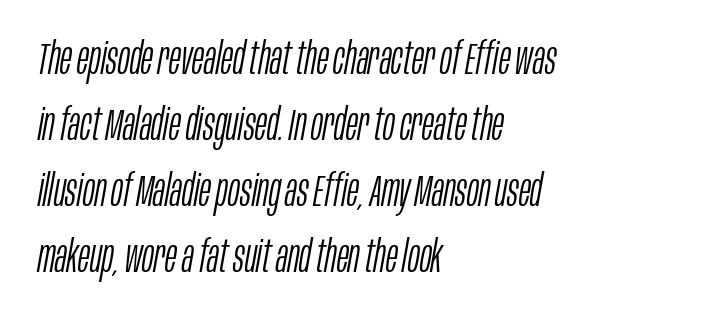
Think of a printed novel: that variable character pitch is what you see here. If you measured baseline to baseline, you'd find a middling distance. Between one letter and the next there's only the usual sliver of space. The glyphs are unaccompanied by any horizontal stroke below them. Which margin do the lines hug? The left one — the right edge is uneven.
